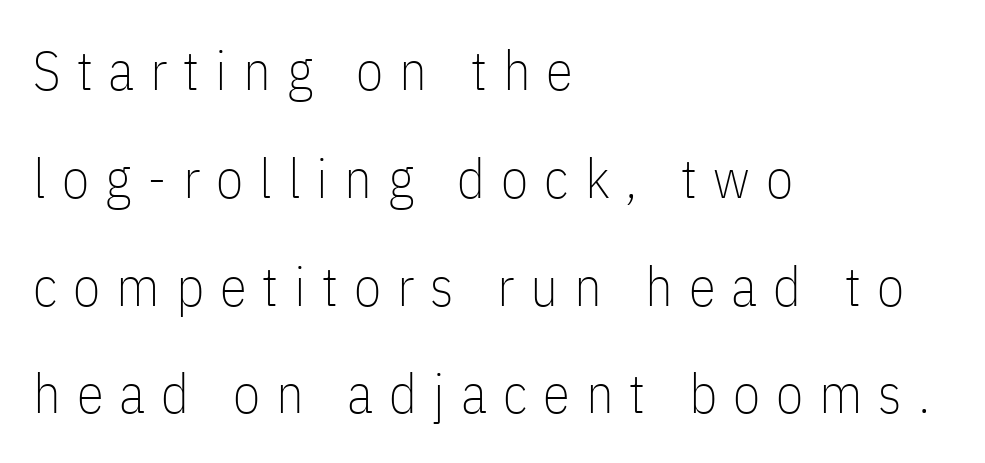
The image shows 55 px thin, condensed sans-serif type, upright; set left-aligned, loose line spacing (1.96x), unusually wide letter spacing (+0.29 em), not underlined; low stroke contrast and a medium x-height.
